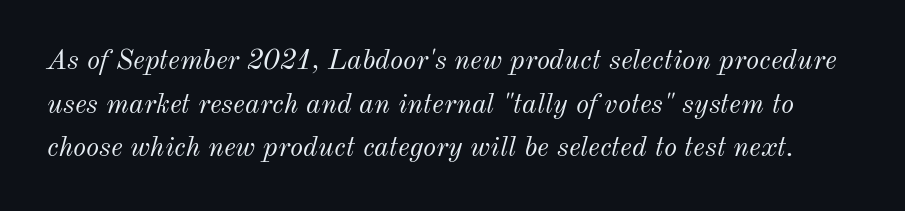
Q: Is the text bold? A: No.
Q: Is the text italic (slanted)? A: Yes, it leans right by about 12 degrees.
Q: Is the text underlined? A: No.
Q: Is the spacing between letters normal or unusually wide? A: Normal.
Q: Is the spacing between lines tight, normal or loose? A: Normal.
Q: Width (condensed, normal, or wide)? A: Normal.
Q: Stroke contrast? A: Medium.
Q: x-height? A: Small.
Q: Monospaced? A: No.
